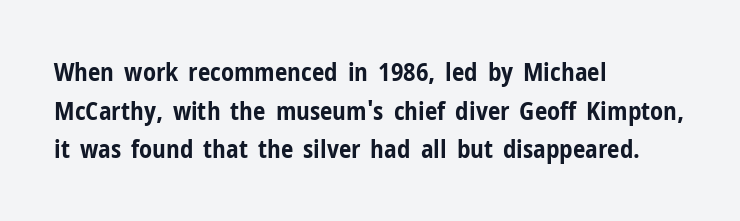
{"italic": "no", "bold": "yes", "underline": "no", "align": "left", "line_spacing": "normal", "line_spacing_ratio": 1.55, "letter_spacing": "normal", "letter_spacing_em": 0.0, "glyph_px": 25}
